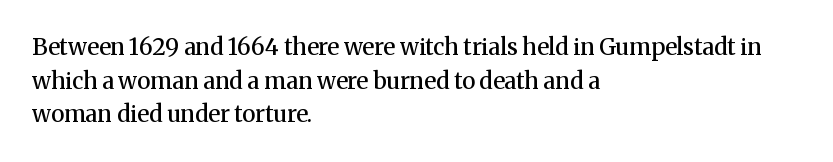
The image shows 23 px text type, upright; set left-aligned, normal line spacing (1.46x), normal letter spacing, not underlined.
